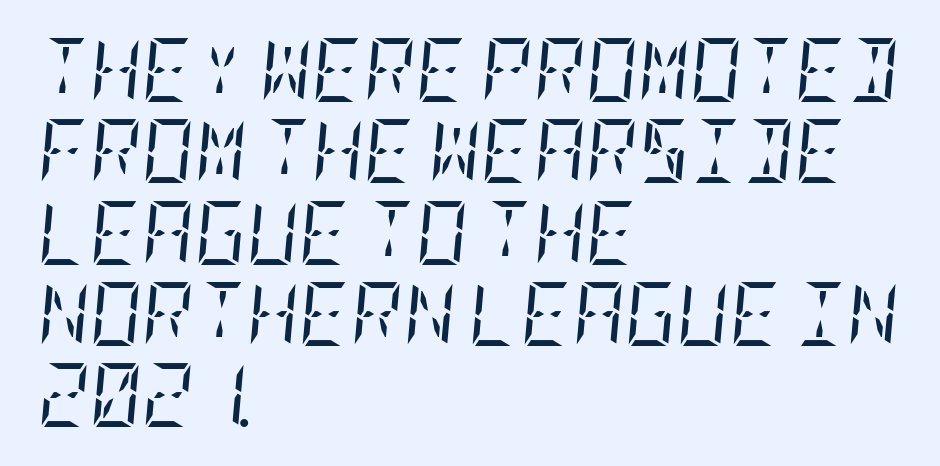
Q: Is the text bold? A: No.
Q: Is the text italic (slanted)? A: Yes, it leans right by about 5 degrees.
Q: Is the typeface a serif or a sans-serif typeface? A: Serif.
Q: Is the text underlined? A: No.
Q: How is the paragraph aligned? A: Left-aligned.
Q: Is the spacing between letters normal or unusually wide? A: Normal.
Q: Is the spacing between lines tight, normal or loose? A: Normal.
Q: Width (condensed, normal, or wide)? A: Condensed.
Q: Stroke contrast? A: Low.
Q: x-height? A: Large.
